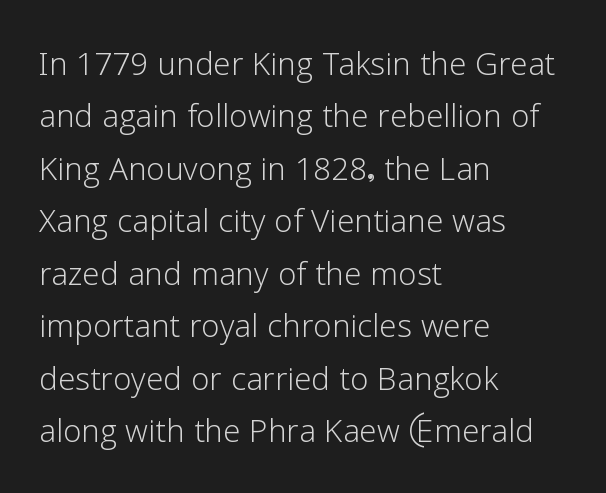
Q: Is the text bold? A: No.
Q: Is the text italic (slanted)? A: No, it is upright.
Q: Is the typeface a serif or a sans-serif typeface? A: Sans-serif.
Q: Is the text underlined? A: No.
Q: How is the paragraph aligned? A: Left-aligned.
Q: Is the spacing between letters normal or unusually wide? A: Normal.
Q: Is the spacing between lines tight, normal or loose? A: Normal.
Q: Width (condensed, normal, or wide)? A: Normal.
Q: Stroke contrast? A: Low.
Q: x-height? A: Medium.
Q: Monospaced? A: No.
